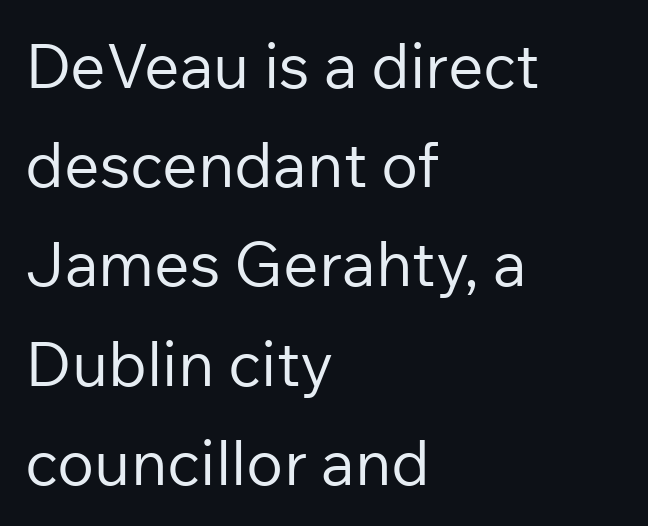
The image shows 62 px regular-weight sans-serif type, upright; set left-aligned, normal line spacing (1.6x), normal letter spacing, not underlined; low stroke contrast and a medium x-height.
